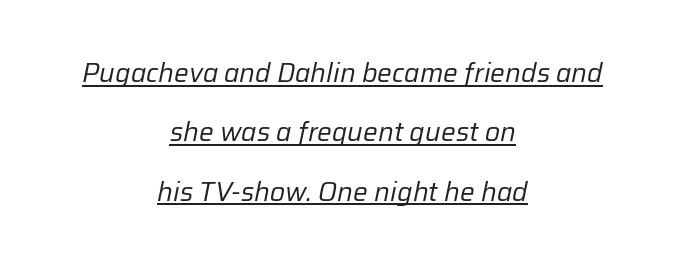
The image shows 26 px text type, italic (leaning right); set centered, loose line spacing (2.28x), normal letter spacing, underlined.
